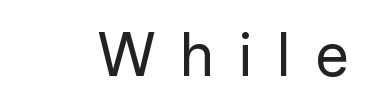
The image shows 62 px regular-weight sans-serif type, upright; set unusually wide letter spacing (+0.37 em), not underlined; low stroke contrast and a medium x-height.
